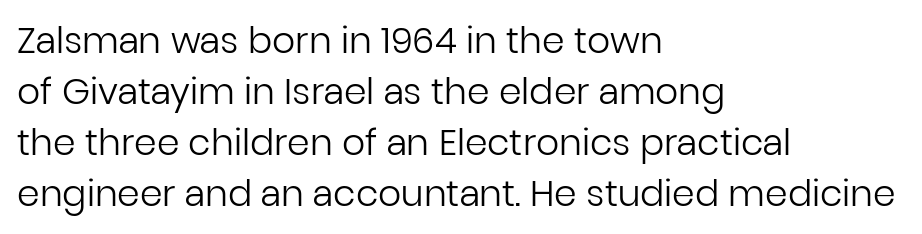
The image shows 36 px regular-weight sans-serif type, upright; set left-aligned, normal line spacing (1.42x), normal letter spacing, not underlined; low stroke contrast and a medium x-height.
